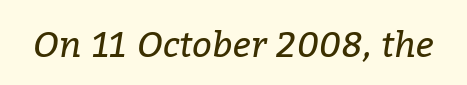
Q: Is the text bold? A: No.
Q: Is the text italic (slanted)? A: Yes, it leans right by about 9 degrees.
Q: Is the typeface a serif or a sans-serif typeface? A: Serif.
Q: Is the text underlined? A: No.
Q: Is the spacing between letters normal or unusually wide? A: Normal.
Q: Width (condensed, normal, or wide)? A: Normal.
Q: Stroke contrast? A: Low.
Q: x-height? A: Medium.
Q: Monospaced? A: No.
